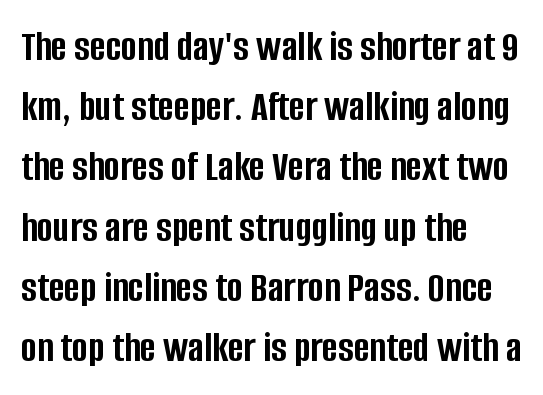
Q: Is the text bold? A: Yes.
Q: Is the text italic (slanted)? A: No, it is upright.
Q: Is the typeface a serif or a sans-serif typeface? A: Sans-serif.
Q: Is the text underlined? A: No.
Q: How is the paragraph aligned? A: Left-aligned.
Q: Is the spacing between letters normal or unusually wide? A: Normal.
Q: Is the spacing between lines tight, normal or loose? A: Normal.
Q: Width (condensed, normal, or wide)? A: Condensed.
Q: Stroke contrast? A: Low.
Q: x-height? A: Large.
Q: Monospaced? A: No.
